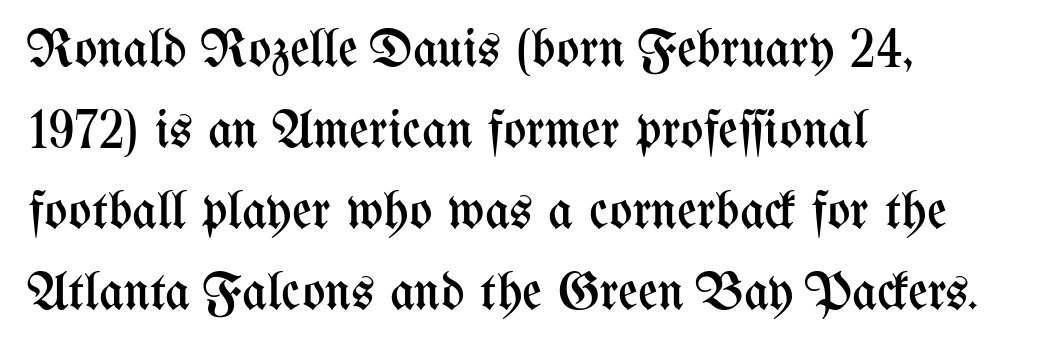
The image shows 54 px regular-weight, condensed type, upright; set left-aligned, normal line spacing (1.5x), normal letter spacing, not underlined; medium stroke contrast and a medium x-height.
